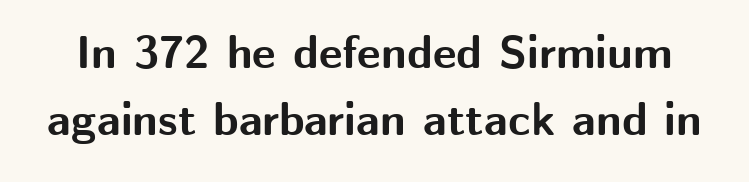
{"serif": "no", "italic": "no", "bold": "yes", "weight": "bold", "width": "normal", "stroke_contrast": "medium", "x_height": "medium", "monospaced": "no", "underline": "no", "line_spacing": "normal", "line_spacing_ratio": 1.46, "letter_spacing": "normal", "letter_spacing_em": 0.0, "glyph_px": 46}
